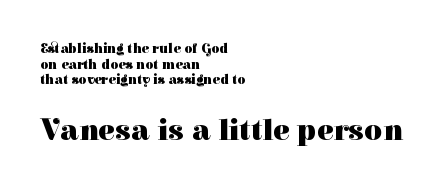
{"serif": "yes", "italic": "no", "bold": "yes", "weight": "heavy", "width": "normal", "stroke_contrast": "high", "x_height": "medium", "monospaced": "no", "underline": "no", "align": "left", "line_spacing": "tight", "line_spacing_ratio": 1.12, "letter_spacing": "normal", "letter_spacing_em": 0.0, "larger_block": "second", "size_ratio": 2.21, "glyph_px": 31}
